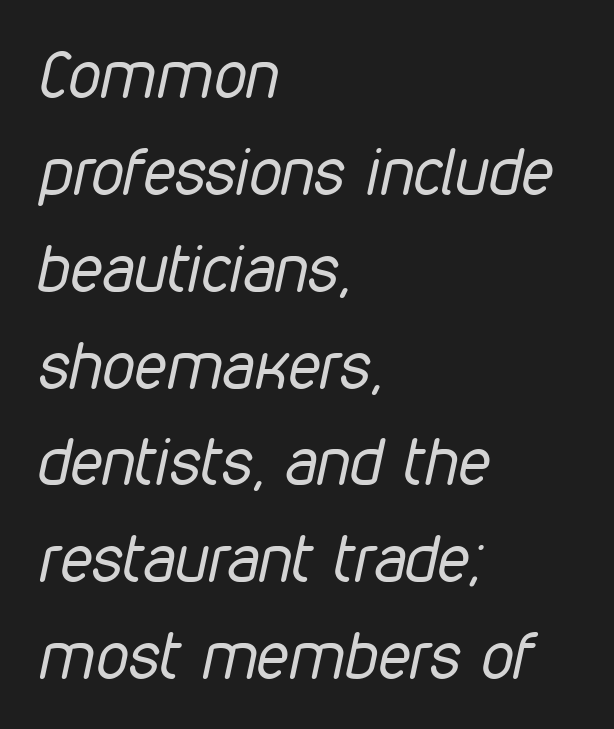
The typeface has the unassuming heft of standard copy or less. Words float on clear page, feet unadorned. Do the characters align in a grid? No, the font is proportional. Caption: multi-line text, flush left, ragged right. Italic: yes, the glyphs are oblique. The letters sit at their default tracking, neither squeezed nor spread.
